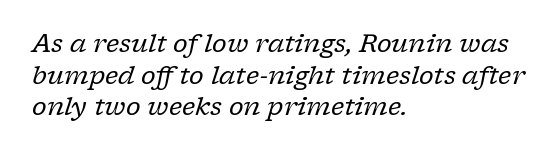
Q: Is the text bold? A: No.
Q: Is the text italic (slanted)? A: Yes, it leans right by about 17 degrees.
Q: Is the text underlined? A: No.
Q: How is the paragraph aligned? A: Left-aligned.
Q: Is the spacing between letters normal or unusually wide? A: Normal.
Q: Is the spacing between lines tight, normal or loose? A: Normal.
